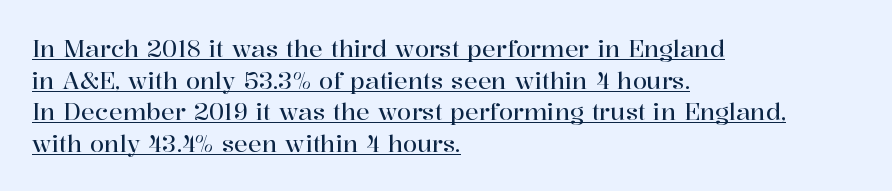
The image shows 23 px text type, upright; set left-aligned, normal line spacing (1.37x), normal letter spacing, underlined.
